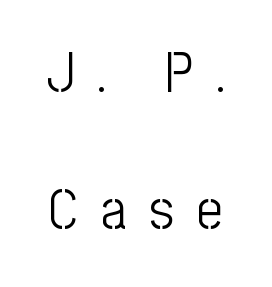
The image shows 56 px light, condensed sans-serif type, upright; set loose line spacing (2.45x), unusually wide letter spacing (+0.41 em), not underlined; low stroke contrast and a medium x-height.
